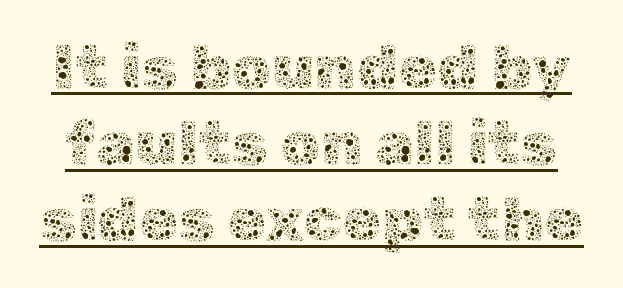
Q: Is the text bold? A: No.
Q: Is the text italic (slanted)? A: No, it is upright.
Q: Is the text underlined? A: Yes.
Q: Is the spacing between letters normal or unusually wide? A: Normal.
Q: Width (condensed, normal, or wide)? A: Normal.
Q: x-height? A: Medium.
Q: Monospaced? A: No.
